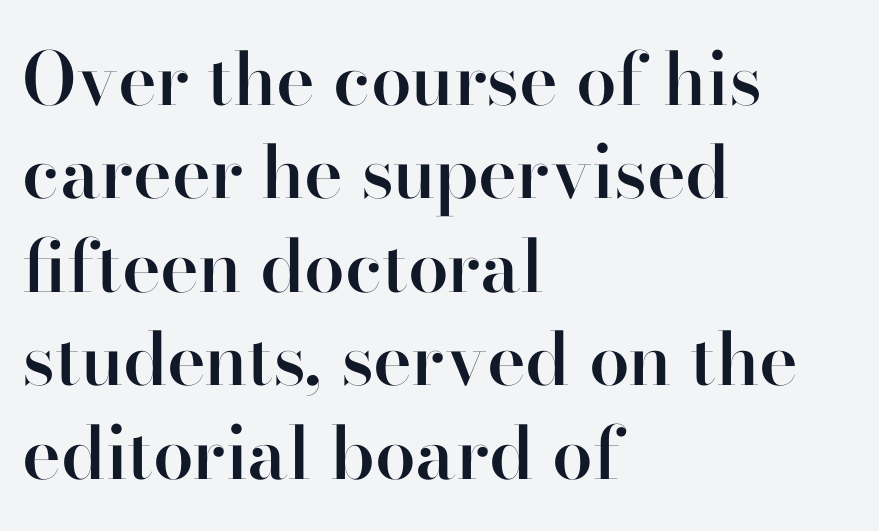
Q: Is the text bold? A: Semi-bold.
Q: Is the text italic (slanted)? A: No, it is upright.
Q: Is the typeface a serif or a sans-serif typeface? A: Serif.
Q: Is the text underlined? A: No.
Q: How is the paragraph aligned? A: Left-aligned.
Q: Is the spacing between letters normal or unusually wide? A: Normal.
Q: Is the spacing between lines tight, normal or loose? A: Normal.
Q: Width (condensed, normal, or wide)? A: Normal.
Q: Stroke contrast? A: High.
Q: x-height? A: Small.
Q: Monospaced? A: No.
